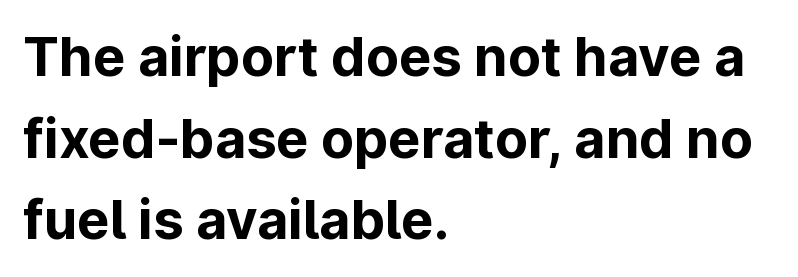
Ascenders rise straight up at ninety degrees. The passage shown is typeset with a sans-serif family. The space beneath each line is pristine and unruled. Summary of weight: heavy, a full bold.
